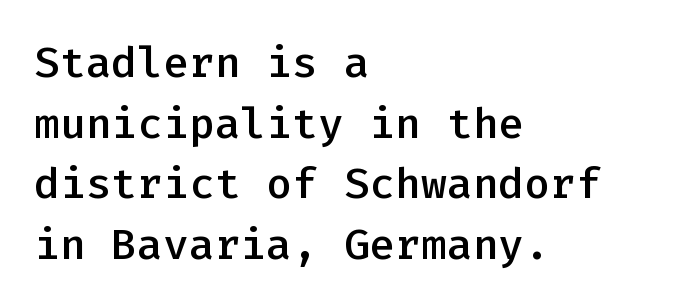
Q: Is the text bold? A: Semi-bold.
Q: Is the text italic (slanted)? A: No, it is upright.
Q: Is the typeface a serif or a sans-serif typeface? A: Sans-serif.
Q: Is the text underlined? A: No.
Q: How is the paragraph aligned? A: Left-aligned.
Q: Is the spacing between letters normal or unusually wide? A: Normal.
Q: Is the spacing between lines tight, normal or loose? A: Normal.
Q: Width (condensed, normal, or wide)? A: Normal.
Q: Stroke contrast? A: Low.
Q: x-height? A: Medium.
Q: Monospaced? A: Yes.
